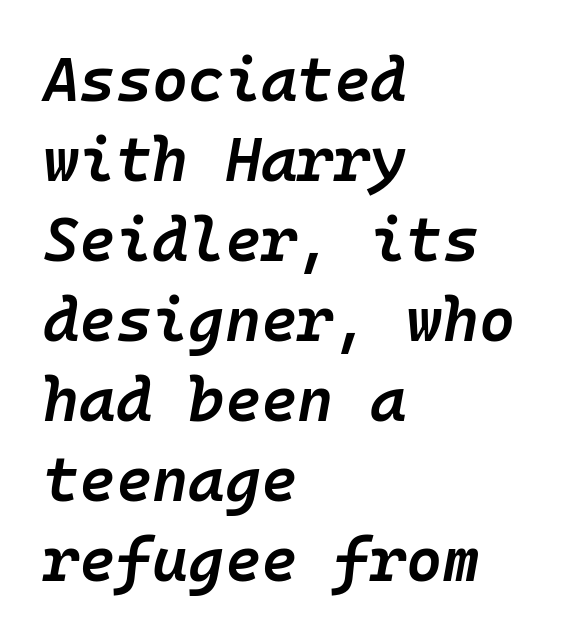
{"italic": "yes", "lean": "right", "slant_degrees": 10, "bold": "semi", "weight": "semibold", "width": "normal", "stroke_contrast": "low", "x_height": "medium", "monospaced": "yes", "underline": "no", "align": "left", "line_spacing": "normal", "line_spacing_ratio": 1.29, "letter_spacing": "normal", "letter_spacing_em": 0.0, "glyph_px": 62}
